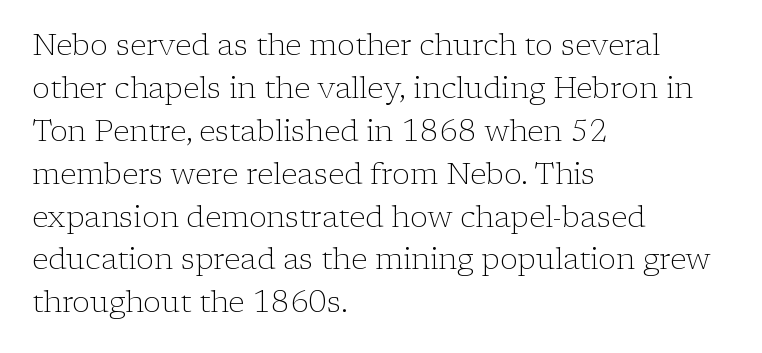
The glyphs are unaccompanied by any horizontal stroke below them. Compared with typical paragraphs, the rows here are spaced about the same. These lines were composed using upright roman letters. You can tell from the footed stems that serif type was used. Stems and bowls with no extra thickness — not bold.
